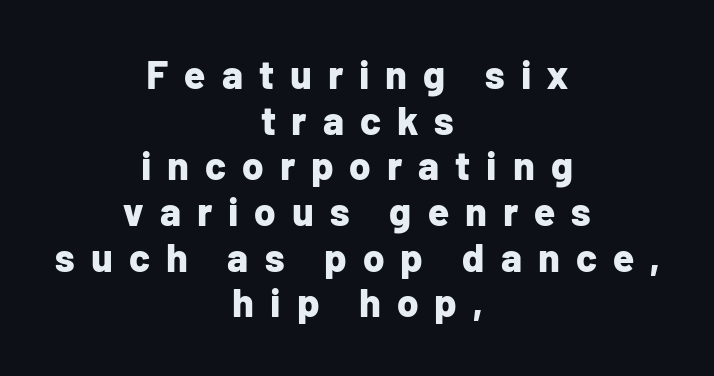
The letters carry no serifs — their stems end cleanly without finishing strokes. A dark, heavy texture on the line: the type is bold. Quick note: not italic, upright. The face used here is rendered with a markedly widened letterfit. If you folded the block vertically in half, each line would mirror itself in length.
